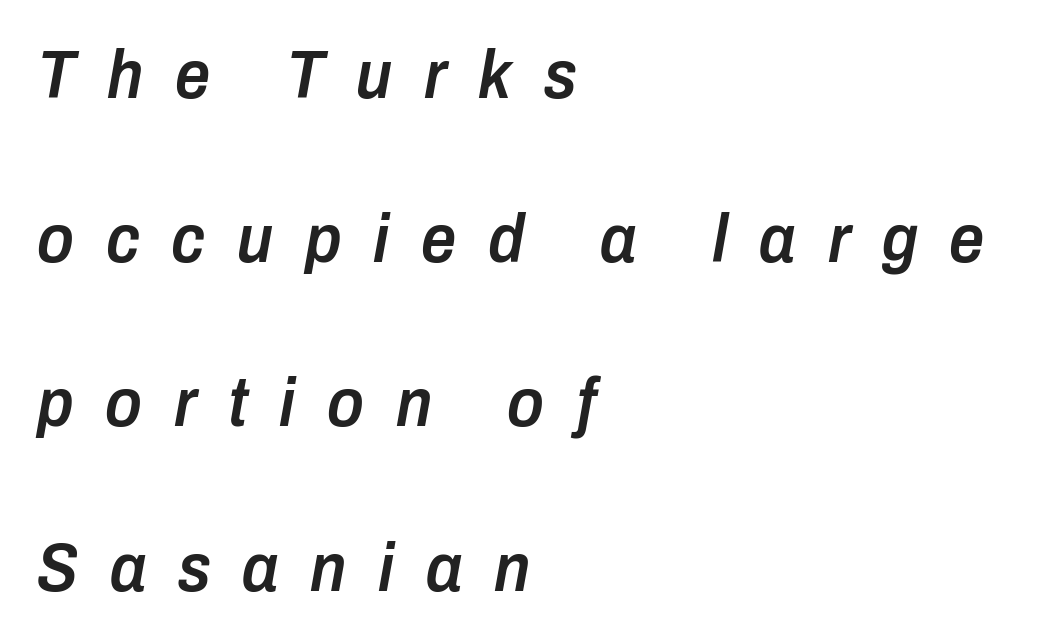
The letters are spread apart with noticeably loose tracking. The rag falls on the right side of this text block. Proportional: the letters do not fall into vertical columns. In terms of weight, the rendering is demibold, just under bold. Plain, unruled lines of type. Yep, that's italic — everything's leaning.
